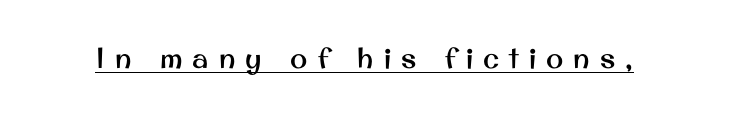
{"serif": "no", "italic": "no", "width": "normal", "stroke_contrast": "medium", "x_height": "small", "monospaced": "no", "underline": "yes", "letter_spacing": "wide", "letter_spacing_em": 0.35, "glyph_px": 29}
